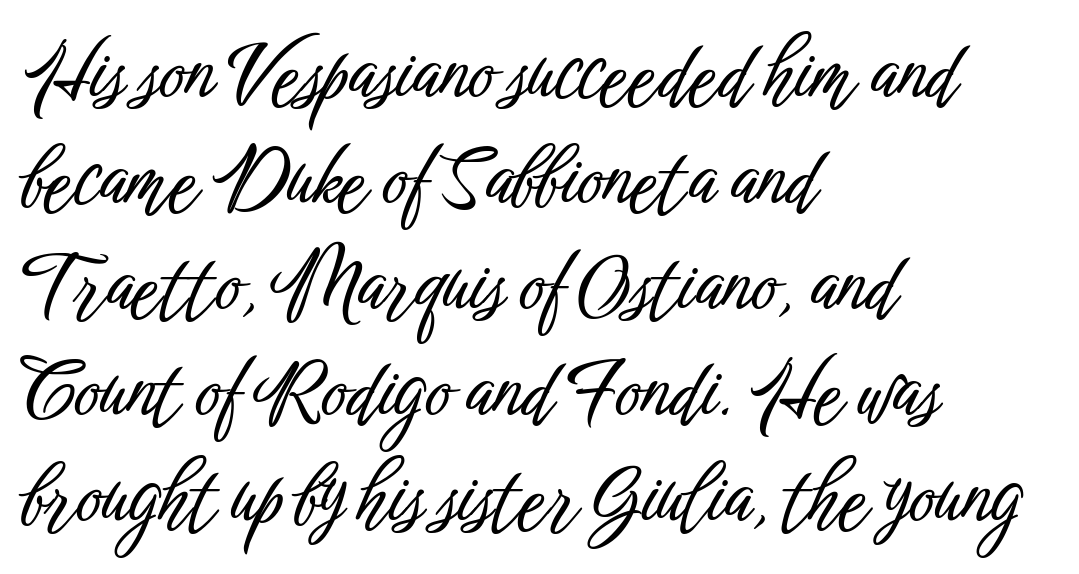
Q: Is the text italic (slanted)? A: Yes.
Q: Is the typeface a serif or a sans-serif typeface? A: Sans-serif.
Q: Is the text underlined? A: No.
Q: How is the paragraph aligned? A: Left-aligned.
Q: Is the spacing between letters normal or unusually wide? A: Normal.
Q: Is the spacing between lines tight, normal or loose? A: Normal.
Q: Width (condensed, normal, or wide)? A: Condensed.
Q: Stroke contrast? A: Low.
Q: x-height? A: Medium.
Q: Monospaced? A: No.
